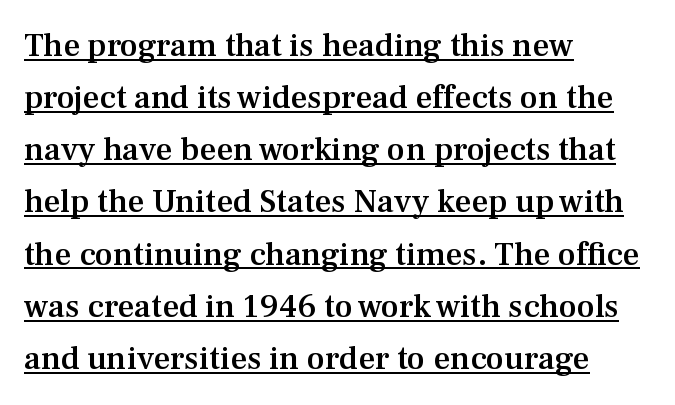
This is the in-between weight designers call semibold or demi. In terms of letterform style, serifs are clearly present. Is there an underline? Yes — a line sits under the letters. You could not count columns in this text — the font is proportionally spaced. The rendering uses a moderate line-height, typical for paragraphs. No extra tracking has been applied to these lines.
